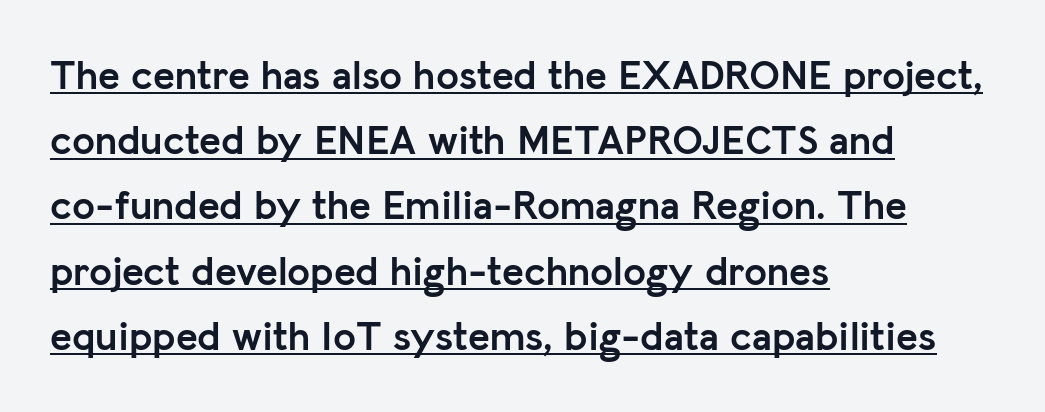
{"serif": "no", "italic": "no", "bold": "yes", "weight": "semibold", "width": "normal", "stroke_contrast": "low", "x_height": "medium", "monospaced": "no", "underline": "yes", "align": "left", "line_spacing": "normal", "line_spacing_ratio": 1.59, "letter_spacing": "normal", "letter_spacing_em": 0.0, "glyph_px": 41}
